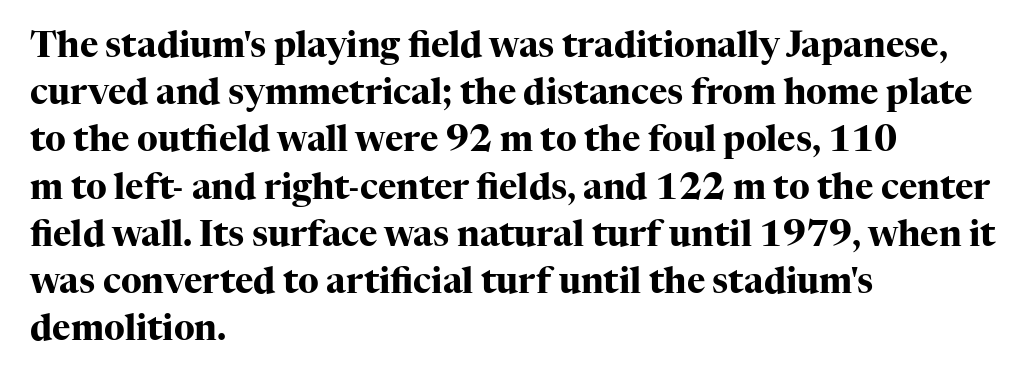
The passage shown is emphatically bold. Underlining? Definitely not there. This is the regular roman posture of the typeface. The rows are spaced the way most documents space them.
